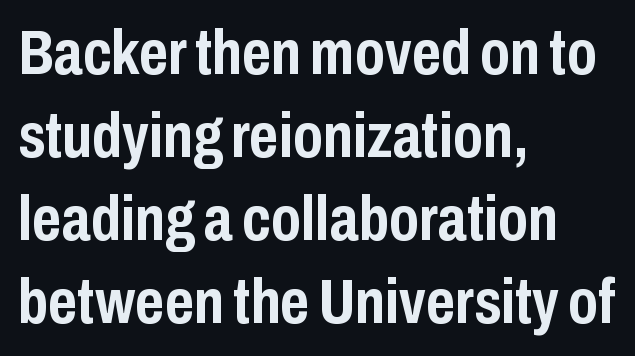
{"serif": "no", "italic": "no", "bold": "yes", "weight": "semibold", "width": "condensed", "stroke_contrast": "low", "x_height": "medium", "monospaced": "no", "underline": "no", "align": "left", "line_spacing": "normal", "line_spacing_ratio": 1.32, "letter_spacing": "normal", "letter_spacing_em": 0.0, "glyph_px": 63}
